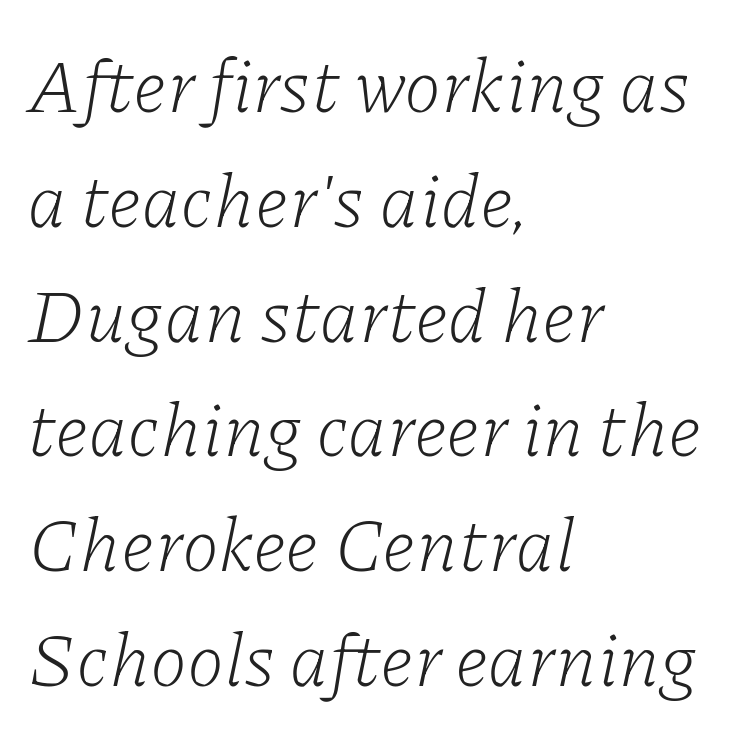
{"serif": "yes", "italic": "yes", "lean": "right", "slant_degrees": 11, "bold": "no", "weight": "light", "width": "normal", "stroke_contrast": "low", "x_height": "medium", "monospaced": "no", "underline": "no", "align": "left", "line_spacing": "normal", "line_spacing_ratio": 1.51, "letter_spacing": "normal", "letter_spacing_em": 0.0, "glyph_px": 76}
